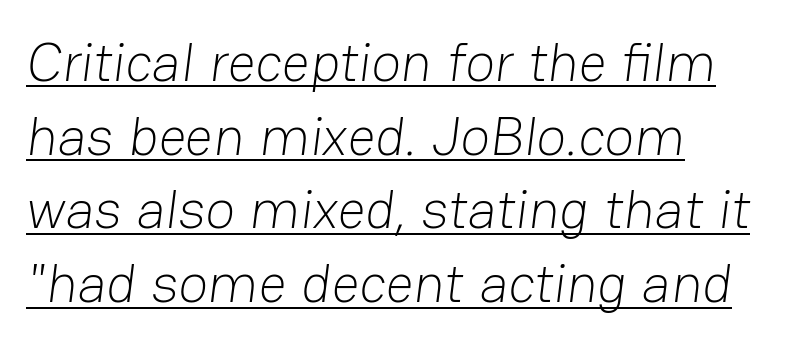
Q: Is the text bold? A: No.
Q: Is the typeface a serif or a sans-serif typeface? A: Sans-serif.
Q: Is the text underlined? A: Yes.
Q: How is the paragraph aligned? A: Left-aligned.
Q: Is the spacing between letters normal or unusually wide? A: Normal.
Q: Is the spacing between lines tight, normal or loose? A: Normal.
Q: Width (condensed, normal, or wide)? A: Normal.
Q: Stroke contrast? A: Low.
Q: x-height? A: Medium.
Q: Monospaced? A: No.
